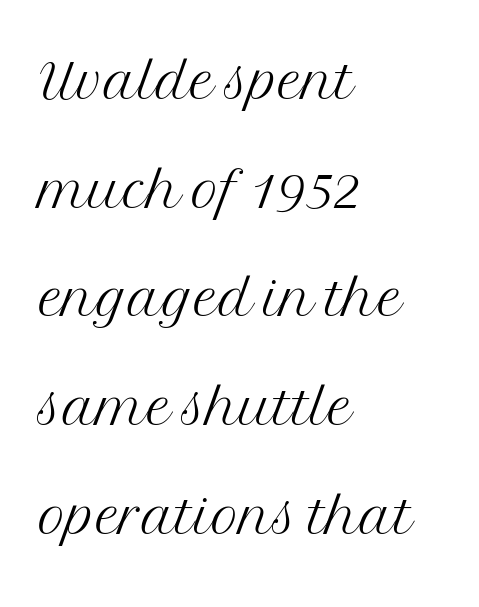
{"serif": "yes", "bold": "no", "weight": "light", "width": "normal", "stroke_contrast": "medium", "x_height": "medium", "monospaced": "no", "underline": "no", "align": "left", "line_spacing": "normal", "line_spacing_ratio": 1.43, "letter_spacing": "normal", "letter_spacing_em": 0.0, "glyph_px": 76}
